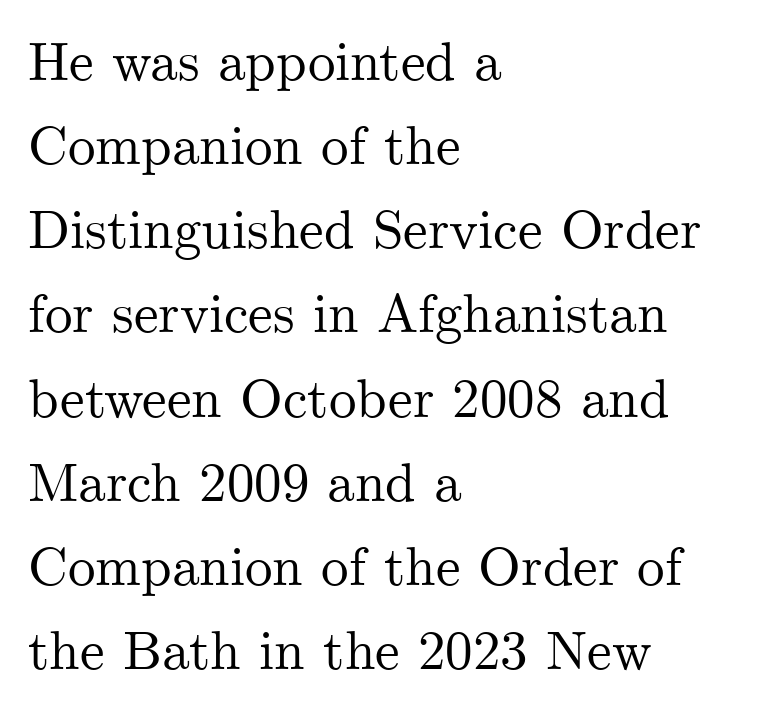
{"serif": "yes", "italic": "no", "width": "normal", "stroke_contrast": "medium", "x_height": "small", "monospaced": "no", "underline": "no", "align": "left", "line_spacing": "normal", "line_spacing_ratio": 1.53, "letter_spacing": "normal", "letter_spacing_em": 0.0, "glyph_px": 55}
